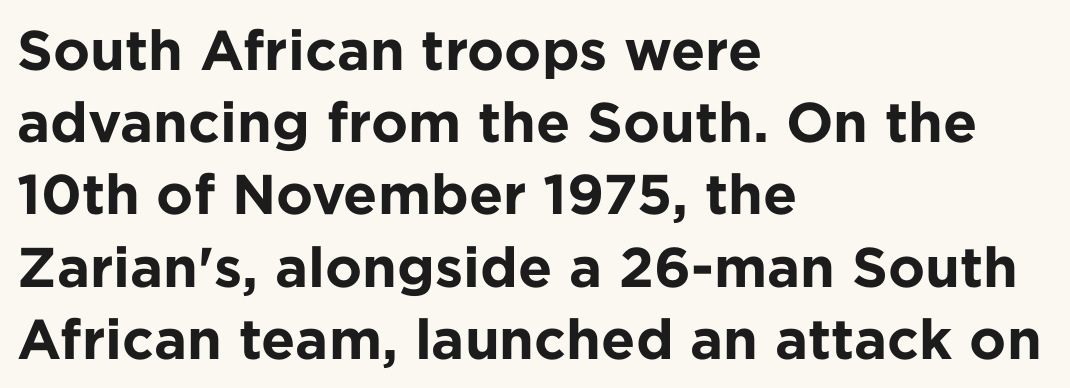
The image shows 56 px bold sans-serif type, upright; set left-aligned, normal line spacing (1.29x), normal letter spacing, not underlined; low stroke contrast and a medium x-height.
